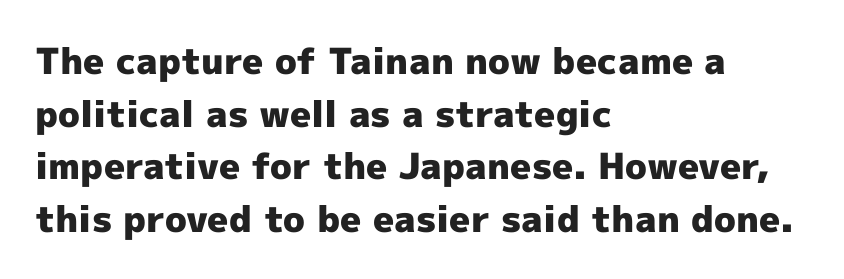
{"serif": "no", "italic": "no", "bold": "yes", "weight": "heavy", "width": "normal", "x_height": "medium", "monospaced": "no", "underline": "no", "align": "left", "line_spacing": "normal", "line_spacing_ratio": 1.46, "letter_spacing": "normal", "letter_spacing_em": 0.0, "glyph_px": 36}
